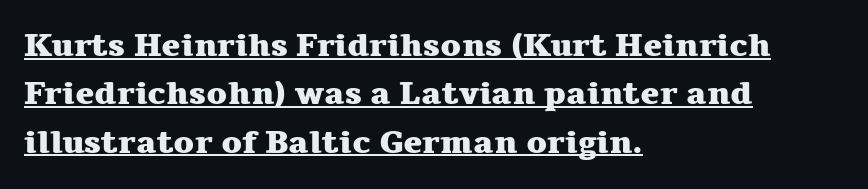
Q: Is the text bold? A: Yes.
Q: Is the text italic (slanted)? A: No, it is upright.
Q: Is the typeface a serif or a sans-serif typeface? A: Serif.
Q: Is the text underlined? A: Yes.
Q: How is the paragraph aligned? A: Left-aligned.
Q: Is the spacing between letters normal or unusually wide? A: Normal.
Q: Is the spacing between lines tight, normal or loose? A: Normal.
Q: Width (condensed, normal, or wide)? A: Wide.
Q: Stroke contrast? A: Medium.
Q: x-height? A: Medium.
Q: Monospaced? A: No.
